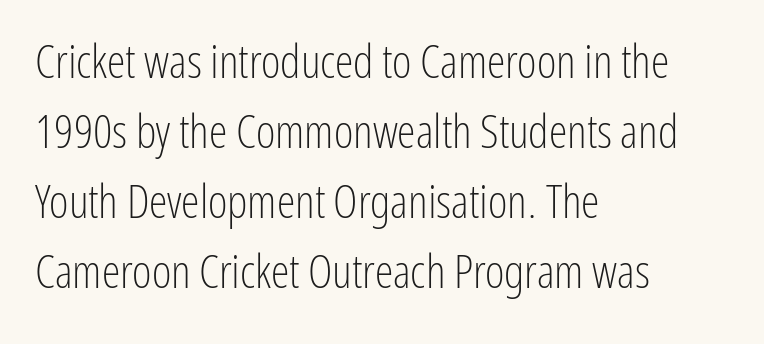
Q: Is the text bold? A: No.
Q: Is the text italic (slanted)? A: No, it is upright.
Q: Is the typeface a serif or a sans-serif typeface? A: Sans-serif.
Q: Is the text underlined? A: No.
Q: How is the paragraph aligned? A: Left-aligned.
Q: Is the spacing between letters normal or unusually wide? A: Normal.
Q: Is the spacing between lines tight, normal or loose? A: Normal.
Q: Width (condensed, normal, or wide)? A: Condensed.
Q: Stroke contrast? A: Low.
Q: x-height? A: Medium.
Q: Monospaced? A: No.
